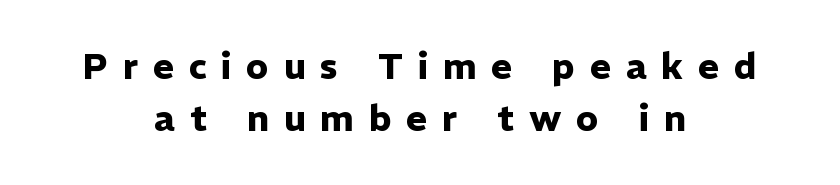
The face used here has the dense, thick strokes of a bold. A centered setting, common on invitations and titles, is used for this passage. Evenly set lines give the paragraph a standard silhouette. The type sits square on the baseline with zero lean. The string is rendered with underlining switched off.
